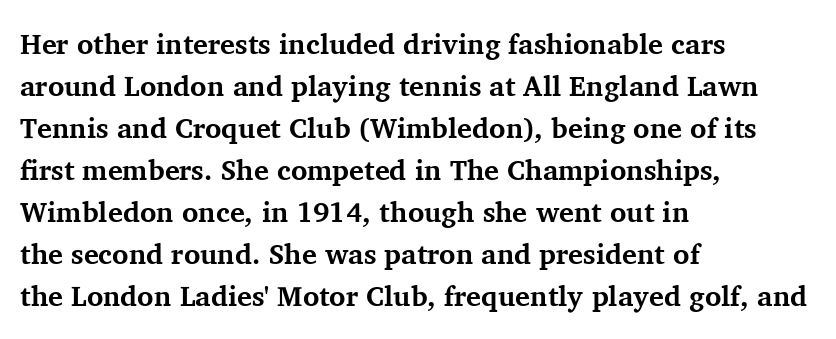
{"serif": "yes", "italic": "no", "bold": "yes", "weight": "bold", "width": "normal", "stroke_contrast": "medium", "x_height": "medium", "monospaced": "no", "underline": "no", "align": "left", "line_spacing": "normal", "line_spacing_ratio": 1.5, "letter_spacing": "normal", "letter_spacing_em": 0.0, "glyph_px": 28}
